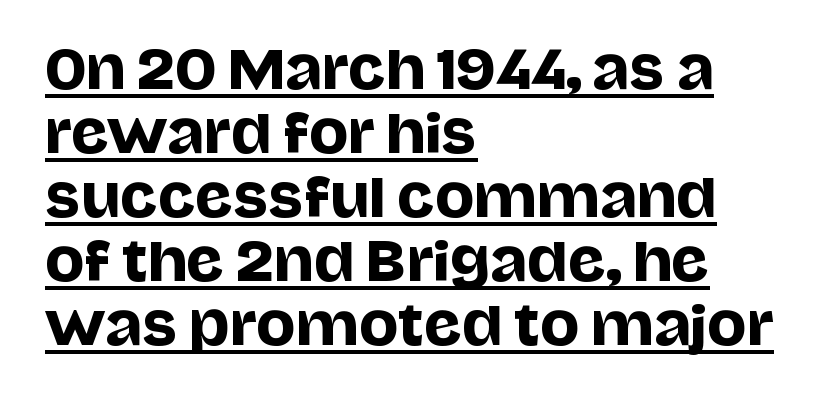
Q: Is the text italic (slanted)? A: No, it is upright.
Q: Is the typeface a serif or a sans-serif typeface? A: Sans-serif.
Q: Is the text underlined? A: Yes.
Q: How is the paragraph aligned? A: Left-aligned.
Q: Is the spacing between letters normal or unusually wide? A: Normal.
Q: Width (condensed, normal, or wide)? A: Normal.
Q: Stroke contrast? A: Low.
Q: x-height? A: Large.
Q: Monospaced? A: No.
